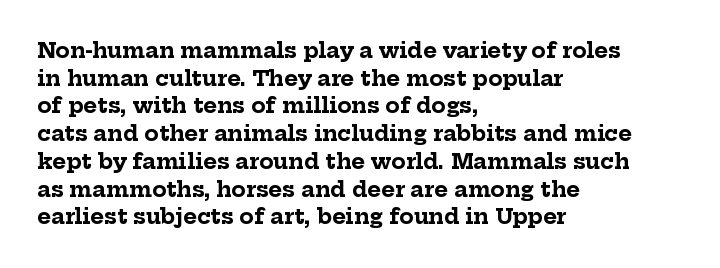
Q: Is the text bold? A: Yes.
Q: Is the text italic (slanted)? A: No, it is upright.
Q: Is the text underlined? A: No.
Q: How is the paragraph aligned? A: Left-aligned.
Q: Is the spacing between letters normal or unusually wide? A: Normal.
Q: Is the spacing between lines tight, normal or loose? A: Normal.
